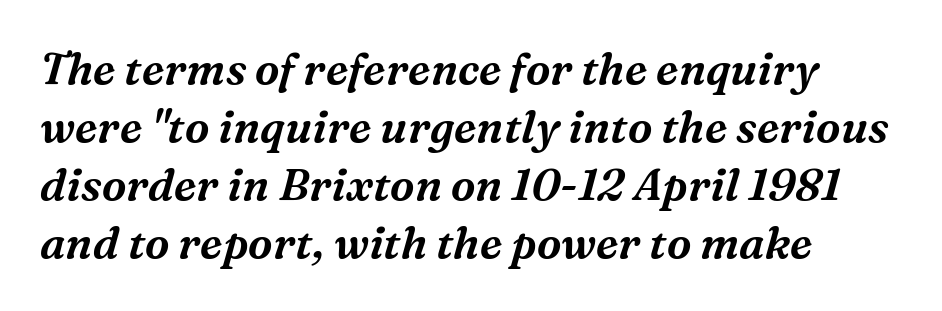
Q: Is the text italic (slanted)? A: Yes, it leans right by about 16 degrees.
Q: Is the typeface a serif or a sans-serif typeface? A: Serif.
Q: Is the text underlined? A: No.
Q: How is the paragraph aligned? A: Left-aligned.
Q: Is the spacing between letters normal or unusually wide? A: Normal.
Q: Is the spacing between lines tight, normal or loose? A: Normal.
Q: Width (condensed, normal, or wide)? A: Normal.
Q: Stroke contrast? A: Medium.
Q: x-height? A: Medium.
Q: Monospaced? A: No.
